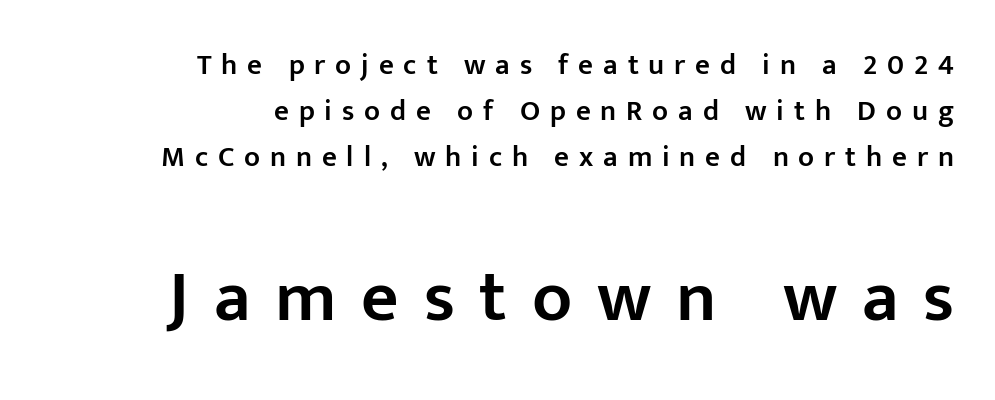
Q: Is the text bold? A: Semi-bold.
Q: Is the text italic (slanted)? A: No, it is upright.
Q: Is the typeface a serif or a sans-serif typeface? A: Sans-serif.
Q: Is the text underlined? A: No.
Q: How is the paragraph aligned? A: Right-aligned.
Q: Is the spacing between letters normal or unusually wide? A: Unusually wide.
Q: Is the spacing between lines tight, normal or loose? A: Normal.
Q: Which block of text is set in a larger size, the first (top) or the second (bottom)? A: The second (bottom) one.
Q: Width (condensed, normal, or wide)? A: Normal.
Q: Stroke contrast? A: Low.
Q: x-height? A: Medium.
Q: Monospaced? A: No.
